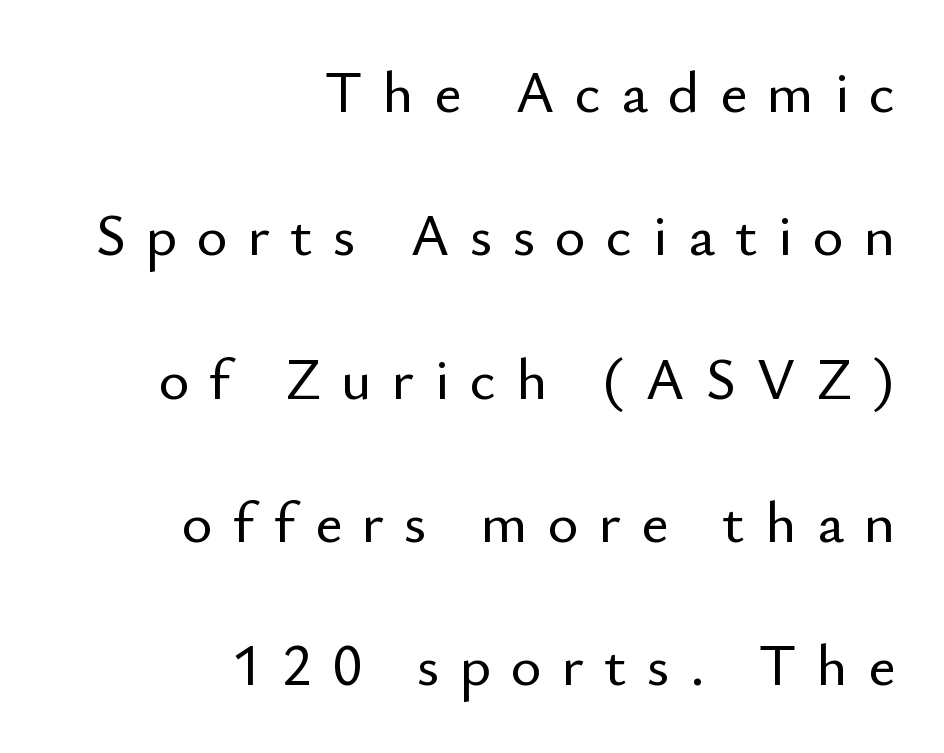
{"serif": "no", "italic": "no", "width": "normal", "stroke_contrast": "low", "x_height": "small", "monospaced": "no", "underline": "no", "align": "right", "line_spacing": "loose", "line_spacing_ratio": 2.43, "letter_spacing": "wide", "letter_spacing_em": 0.34, "glyph_px": 59}
